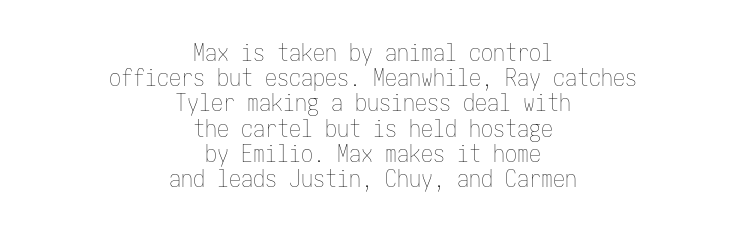
{"italic": "no", "bold": "no", "underline": "no", "align": "center", "line_spacing": "tight", "line_spacing_ratio": 1.05, "letter_spacing": "normal", "letter_spacing_em": 0.0, "glyph_px": 24}
